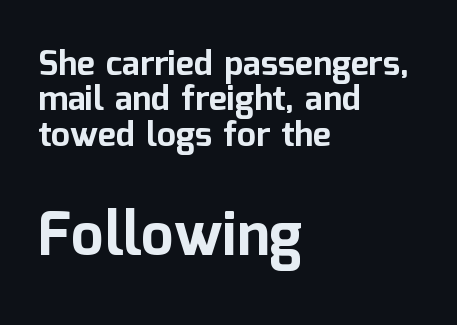
The image shows 59 px bold sans-serif type, upright; set left-aligned, tight line spacing (1.04x), normal letter spacing, not underlined; the second (bottom) block is 1.74x larger; low stroke contrast and a medium x-height.
